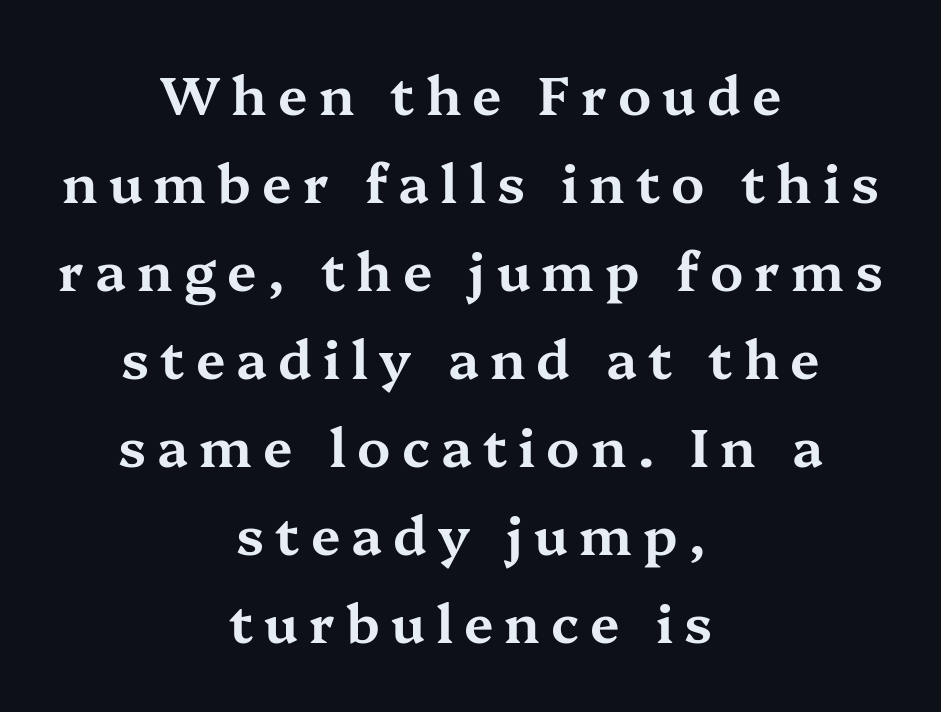
Q: Is the text italic (slanted)? A: No, it is upright.
Q: Is the typeface a serif or a sans-serif typeface? A: Serif.
Q: Is the text underlined? A: No.
Q: How is the paragraph aligned? A: Centered.
Q: Is the spacing between letters normal or unusually wide? A: Unusually wide.
Q: Is the spacing between lines tight, normal or loose? A: Normal.
Q: Width (condensed, normal, or wide)? A: Wide.
Q: Stroke contrast? A: Medium.
Q: x-height? A: Medium.
Q: Monospaced? A: No.
